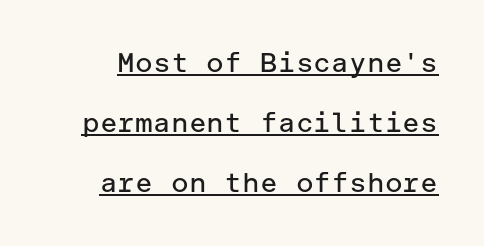
One glance says open: line gaps are wider than usual. The rendered words wear a rule along their underside. This is not heavy type; no bold has been used. The face used here is rendered with its standard letterfit. Tall strokes in this sample are plumb rather than angled.
